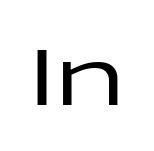
{"serif": "no", "italic": "no", "width": "wide", "stroke_contrast": "low", "x_height": "medium", "monospaced": "no", "underline": "no", "letter_spacing": "normal", "letter_spacing_em": 0.0, "glyph_px": 79}
